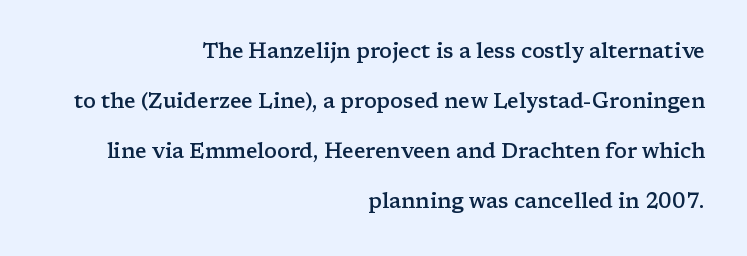
{"italic": "no", "bold": "semi", "underline": "no", "align": "right", "line_spacing": "loose", "line_spacing_ratio": 2.38, "letter_spacing": "normal", "letter_spacing_em": 0.0, "glyph_px": 21}
